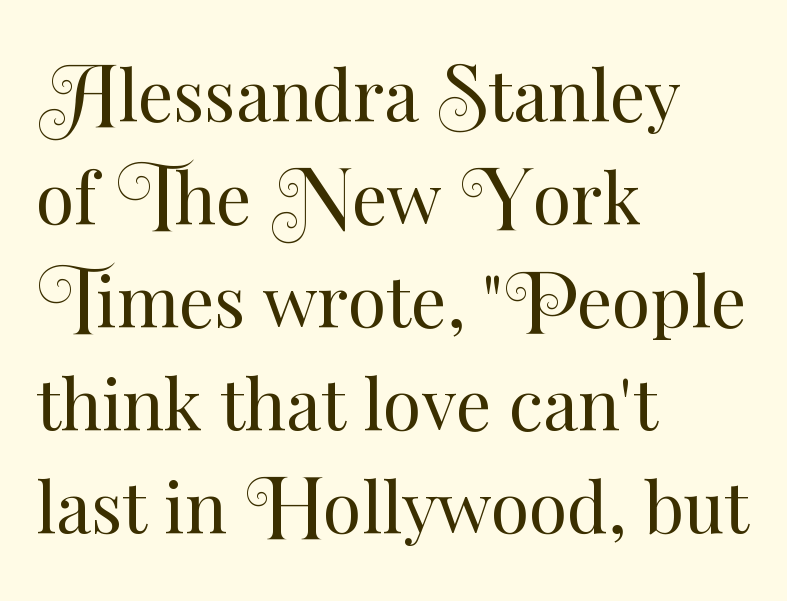
Horizontal bands of white between lines are of average thickness. Spacing verdict: proportional, widths tailored to each character. Every row of glyphs begins at an identical x-position on the left. Descenders are the only things crossing below the line. Upright lettering throughout. The face looks like a standard text weight, possibly lighter.
